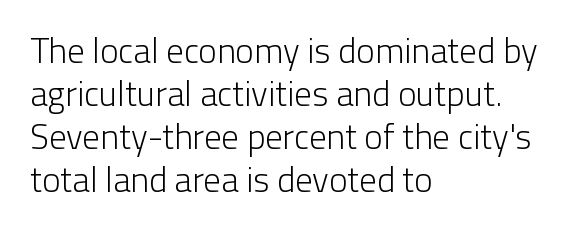
The image shows 35 px light sans-serif type, upright; set left-aligned, line spacing 1.23x, normal letter spacing, not underlined; low stroke contrast and a medium x-height.
